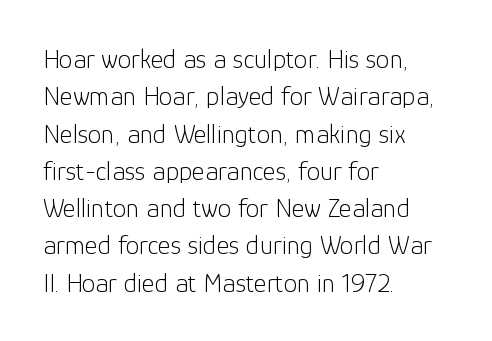
The image shows 27 px text type, upright; set left-aligned, normal line spacing (1.38x), normal letter spacing, not underlined.
